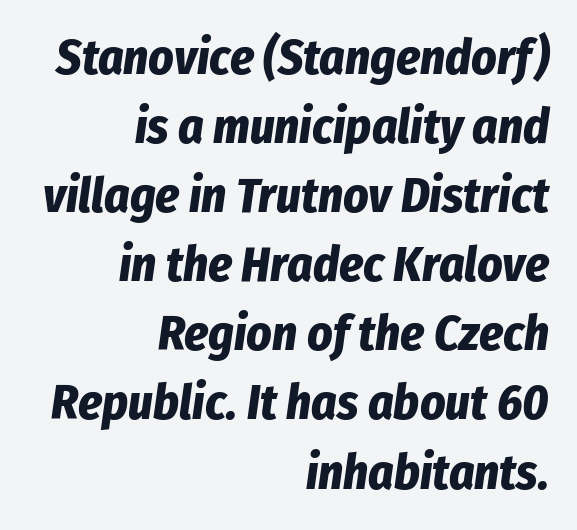
In CSS terms this would be text-align: right. Type without underlining. Note the varied advance widths — an 'i' is clearly narrower than an 'm'. The glyphs look as if they've been sheared to an angle. Words appear dense and cohesive because spacing is normal.
